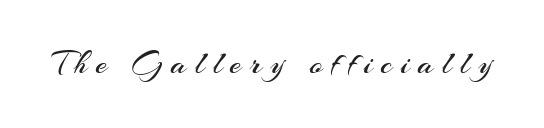
{"serif": "no", "bold": "no", "weight": "regular", "width": "normal", "stroke_contrast": "medium", "x_height": "small", "monospaced": "no", "underline": "no", "letter_spacing": "wide", "letter_spacing_em": 0.25, "glyph_px": 33}
